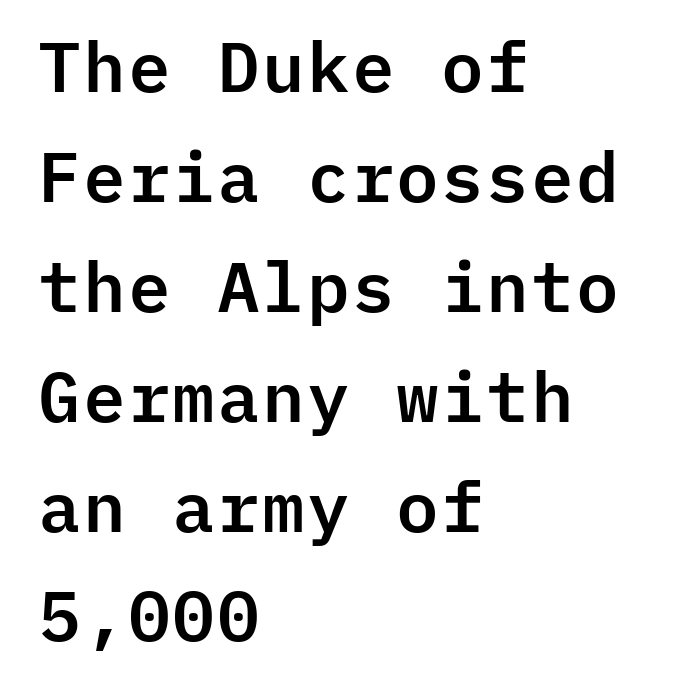
Q: Is the text italic (slanted)? A: No, it is upright.
Q: Is the typeface a serif or a sans-serif typeface? A: Sans-serif.
Q: Is the text underlined? A: No.
Q: How is the paragraph aligned? A: Left-aligned.
Q: Is the spacing between letters normal or unusually wide? A: Normal.
Q: Is the spacing between lines tight, normal or loose? A: Normal.
Q: Width (condensed, normal, or wide)? A: Normal.
Q: Stroke contrast? A: Low.
Q: x-height? A: Medium.
Q: Monospaced? A: Yes.
